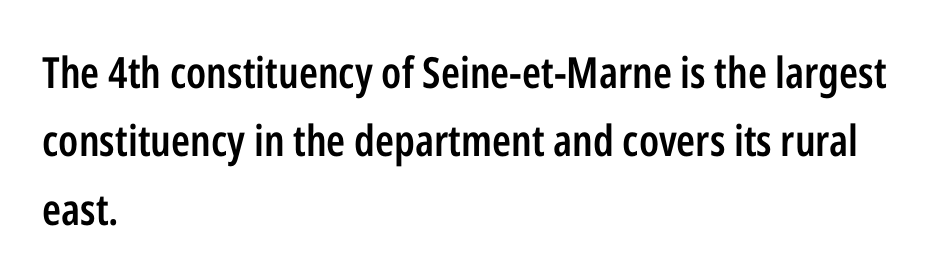
Q: Is the text bold? A: Semi-bold.
Q: Is the text italic (slanted)? A: No, it is upright.
Q: Is the typeface a serif or a sans-serif typeface? A: Sans-serif.
Q: Is the text underlined? A: No.
Q: How is the paragraph aligned? A: Left-aligned.
Q: Is the spacing between letters normal or unusually wide? A: Normal.
Q: Is the spacing between lines tight, normal or loose? A: Normal.
Q: Width (condensed, normal, or wide)? A: Condensed.
Q: Stroke contrast? A: Low.
Q: x-height? A: Medium.
Q: Monospaced? A: No.
